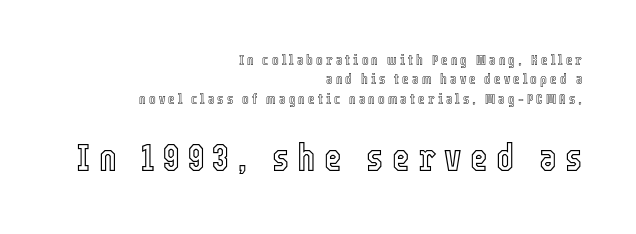
{"italic": "no", "width": "condensed", "x_height": "medium", "monospaced": "no", "underline": "no", "align": "right", "line_spacing": "normal", "line_spacing_ratio": 1.38, "letter_spacing": "wide", "letter_spacing_em": 0.22, "larger_block": "second", "size_ratio": 2.71, "glyph_px": 38}
